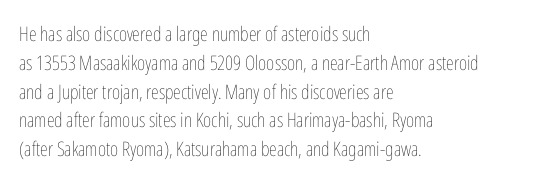
The image shows 20 px text type, upright; set left-aligned, normal line spacing (1.44x), normal letter spacing, not underlined.
